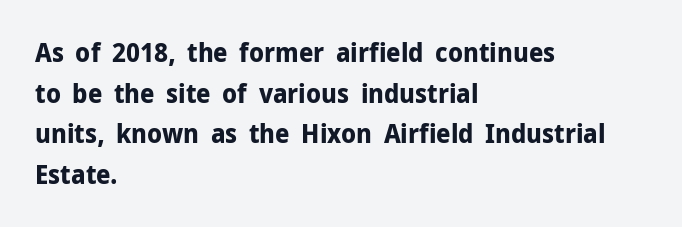
{"italic": "no", "bold": "yes", "underline": "no", "align": "left", "line_spacing": "normal", "line_spacing_ratio": 1.56, "letter_spacing": "normal", "letter_spacing_em": 0.0, "glyph_px": 26}
